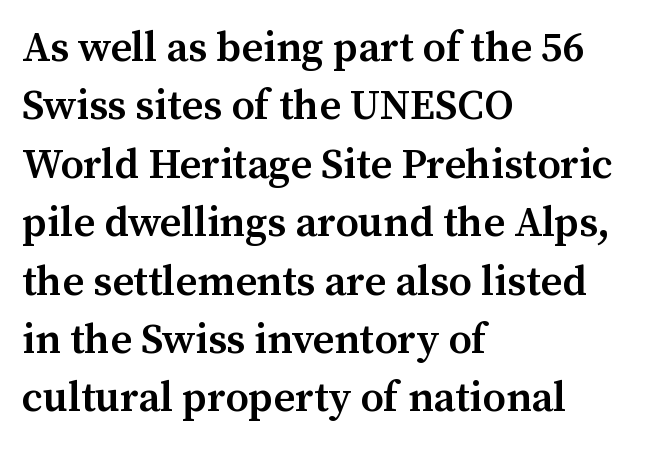
Q: Is the text bold? A: Semi-bold.
Q: Is the text italic (slanted)? A: No, it is upright.
Q: Is the typeface a serif or a sans-serif typeface? A: Serif.
Q: Is the text underlined? A: No.
Q: How is the paragraph aligned? A: Left-aligned.
Q: Is the spacing between letters normal or unusually wide? A: Normal.
Q: Is the spacing between lines tight, normal or loose? A: Normal.
Q: Width (condensed, normal, or wide)? A: Normal.
Q: Stroke contrast? A: Medium.
Q: x-height? A: Medium.
Q: Monospaced? A: No.
